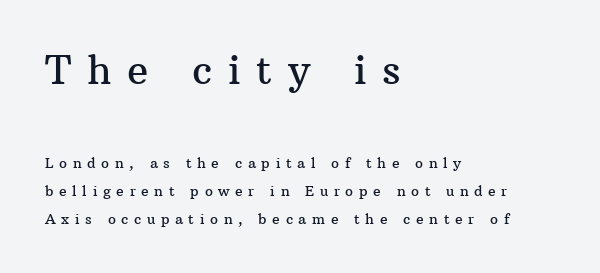
The image shows 39 px serif type, upright; set left-aligned, loose line spacing (1.99x), unusually wide letter spacing (+0.4 em), not underlined; the first (top) block is 2.79x larger; medium stroke contrast and a medium x-height.
